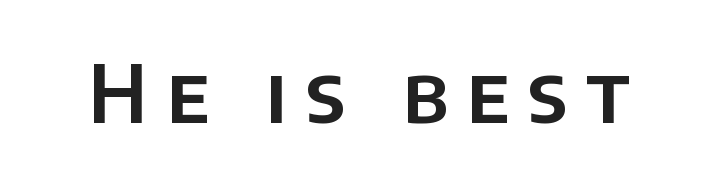
{"serif": "no", "italic": "no", "width": "normal", "stroke_contrast": "low", "x_height": "large", "monospaced": "no", "underline": "no", "letter_spacing": "wide", "letter_spacing_em": 0.23, "glyph_px": 79}
